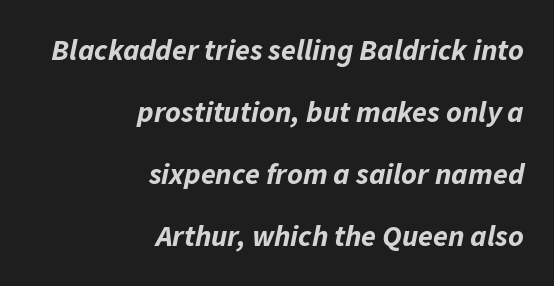
These lines are rendered in a variable-pitch font. Plain, unruled lines of type. These lines are set flush right with a ragged left edge. Would a proofreader flag this as italicized? Yes. The face used here has the dense, thick strokes of a bold.
